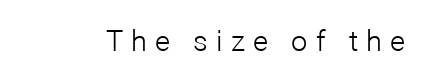
Q: Is the text bold? A: No.
Q: Is the text italic (slanted)? A: No, it is upright.
Q: Is the typeface a serif or a sans-serif typeface? A: Sans-serif.
Q: Is the text underlined? A: No.
Q: Is the spacing between letters normal or unusually wide? A: Unusually wide.
Q: Width (condensed, normal, or wide)? A: Normal.
Q: Stroke contrast? A: Low.
Q: x-height? A: Medium.
Q: Monospaced? A: No.
